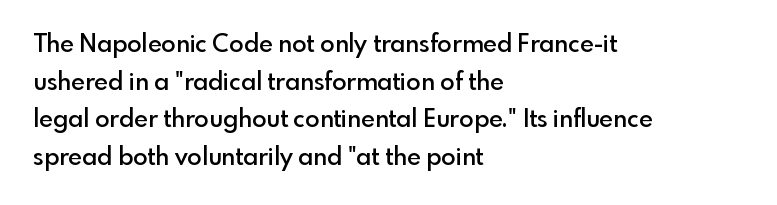
The image shows 24 px text type, upright; set left-aligned, normal line spacing (1.57x), normal letter spacing, not underlined.
